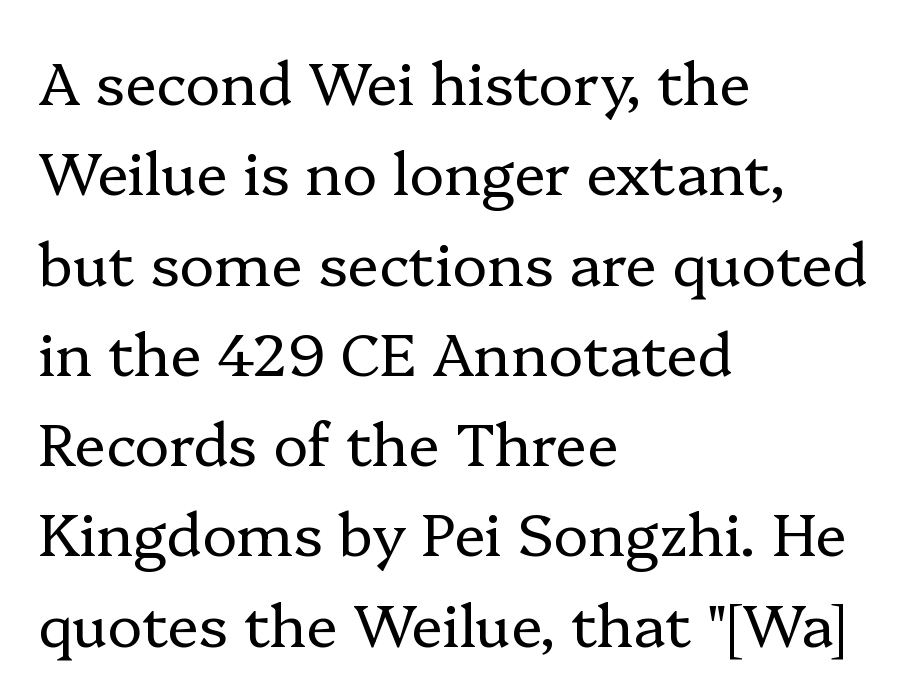
Tall strokes in this sample are plumb rather than angled. Regarding serifs, this sample has them. Default kerning and tracking; the words read as compact shapes. The paragraph shown leans on its left margin. Weight: regular or lighter. The space directly below the letters is spotless.
